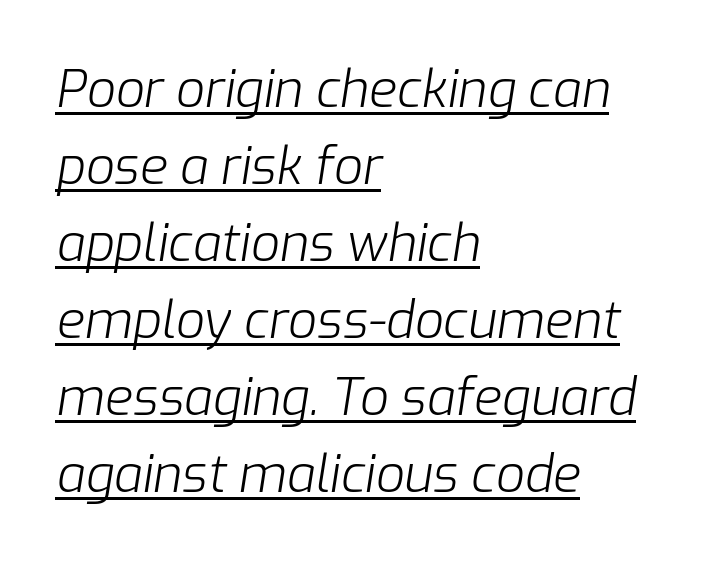
Q: Is the text bold? A: No.
Q: Is the text italic (slanted)? A: Yes, it leans right by about 9 degrees.
Q: Is the text underlined? A: Yes.
Q: How is the paragraph aligned? A: Left-aligned.
Q: Is the spacing between letters normal or unusually wide? A: Normal.
Q: Is the spacing between lines tight, normal or loose? A: Normal.
Q: Width (condensed, normal, or wide)? A: Normal.
Q: Stroke contrast? A: Low.
Q: x-height? A: Medium.
Q: Monospaced? A: No.
